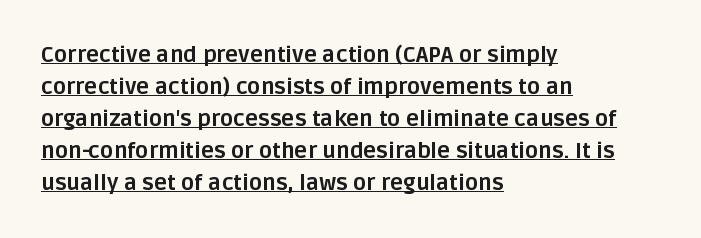
Honestly, the row spacing looks completely unremarkable. You'd pick this weight for a headline — it's a proper bold. Words appear dense and cohesive because spacing is normal. In CSS terms this would be text-align: left. The sample's only ornament is a line tracing under the words. The letters stand upright; this is a roman face.
